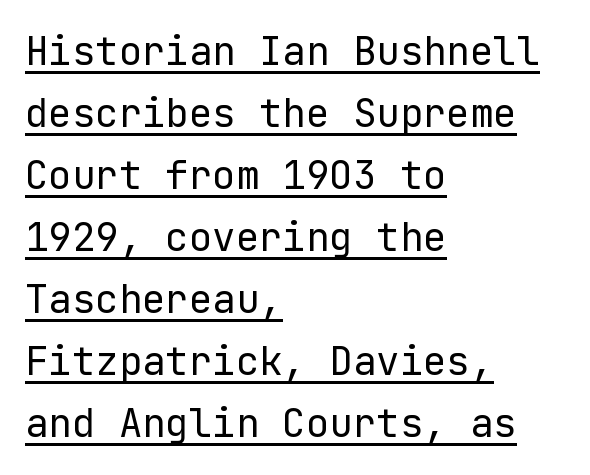
In CSS terms this would be text-align: left. Stem width sits at or under what a default text font uses. This sample carries an underscore along the baseline area. Regarding leading, the lines here are spaced in the standard way. A roman cut, with each character standing at attention.
